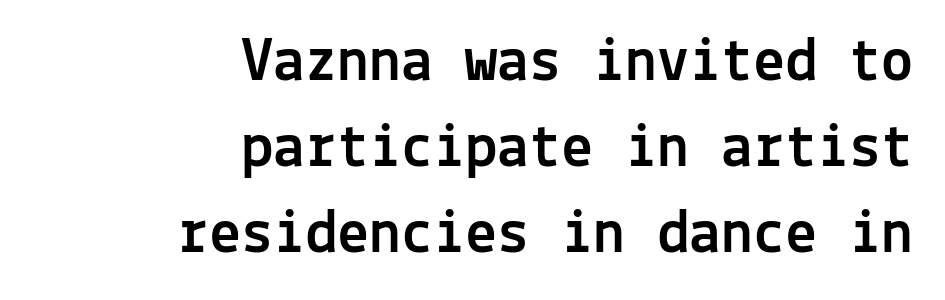
Q: Is the text italic (slanted)? A: No, it is upright.
Q: Is the typeface a serif or a sans-serif typeface? A: Sans-serif.
Q: Is the text underlined? A: No.
Q: How is the paragraph aligned? A: Right-aligned.
Q: Is the spacing between letters normal or unusually wide? A: Normal.
Q: Is the spacing between lines tight, normal or loose? A: Normal.
Q: Width (condensed, normal, or wide)? A: Normal.
Q: x-height? A: Medium.
Q: Monospaced? A: Yes.
